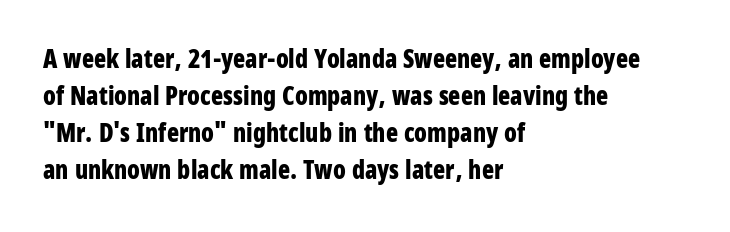
The image shows 25 px bold type, upright; set left-aligned, normal line spacing (1.48x), normal letter spacing, not underlined.
